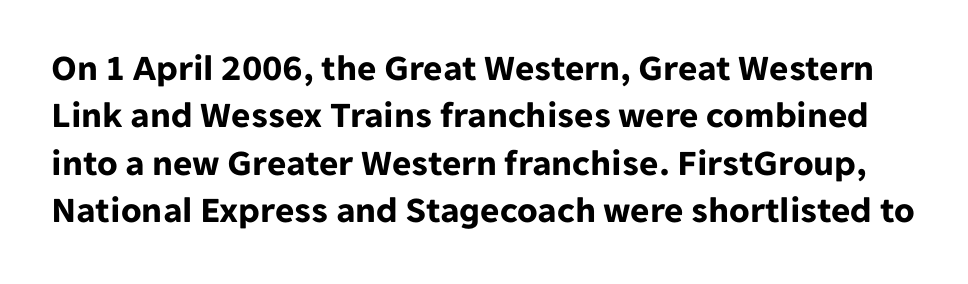
The face used here is proportionally spaced, like ordinary book or web type. Serif or sans? Sans — the stroke terminals are bare. The sample has been set heavy, in full bold. Observe the ordinary spacing: letters are neighbours, not strangers. This block has exactly the height ordinary leading produces. When letters stand straight like this, we call the style roman or upright.
